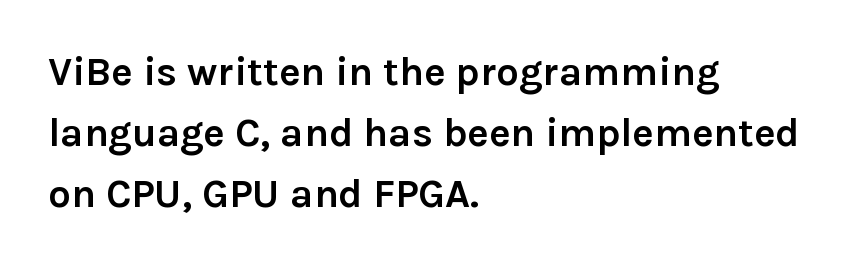
Alignment: flush left. The lettering holds an erect, upright posture throughout. The vertical gap from one line to the next is medium. The letterforms sit shoulder to shoulder at normal distance. Check under the words: just untouched page. Think of a printed novel: that variable character pitch is what you see here.
